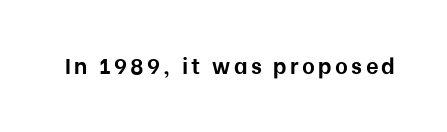
Weight check: bold — yes, fully. Rule under the text: the space is simply empty. Quick note: not italic, upright.
